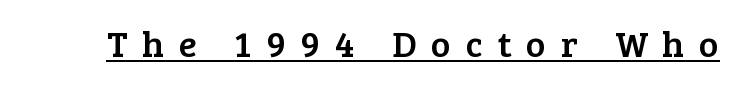
Q: Is the text italic (slanted)? A: No, it is upright.
Q: Is the typeface a serif or a sans-serif typeface? A: Serif.
Q: Is the text underlined? A: Yes.
Q: Is the spacing between letters normal or unusually wide? A: Unusually wide.
Q: Width (condensed, normal, or wide)? A: Normal.
Q: Stroke contrast? A: Low.
Q: x-height? A: Medium.
Q: Monospaced? A: No.
